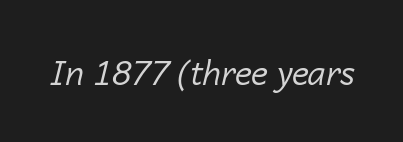
Q: Is the text bold? A: No.
Q: Is the text italic (slanted)? A: Yes, it leans right by about 14 degrees.
Q: Is the text underlined? A: No.
Q: Is the spacing between letters normal or unusually wide? A: Normal.
Q: Width (condensed, normal, or wide)? A: Normal.
Q: Stroke contrast? A: Low.
Q: x-height? A: Medium.
Q: Monospaced? A: No.
